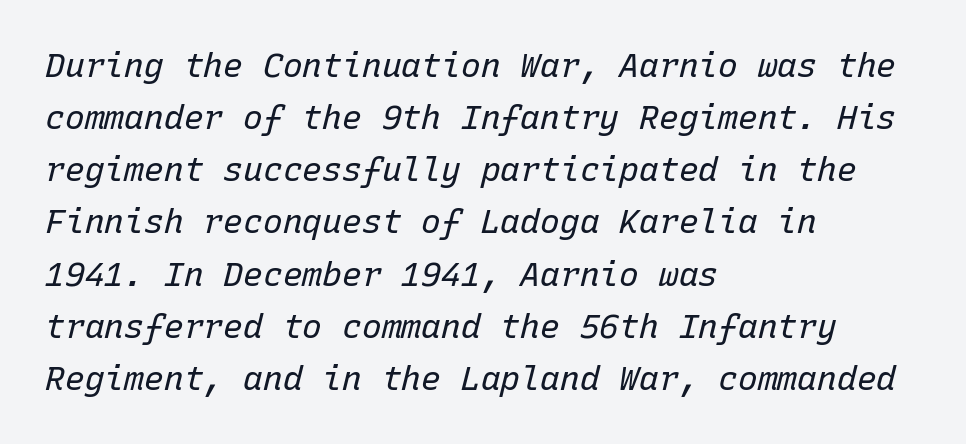
{"italic": "yes", "lean": "right", "slant_degrees": 15, "bold": "no", "weight": "regular", "width": "normal", "stroke_contrast": "low", "x_height": "medium", "monospaced": "yes", "underline": "no", "align": "left", "line_spacing": "normal", "line_spacing_ratio": 1.58, "letter_spacing": "normal", "letter_spacing_em": 0.0, "glyph_px": 33}
